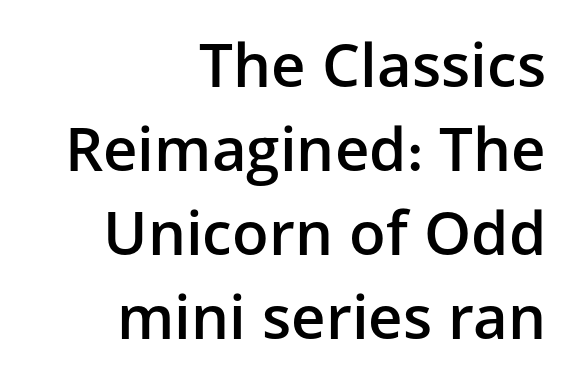
The image shows 60 px semibold sans-serif type, upright; set right-aligned, normal line spacing (1.4x), normal letter spacing, not underlined; low stroke contrast and a medium x-height.
